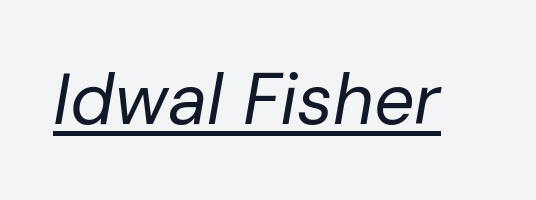
Q: Is the text bold? A: No.
Q: Is the text italic (slanted)? A: Yes, it leans right by about 10 degrees.
Q: Is the text underlined? A: Yes.
Q: Is the spacing between letters normal or unusually wide? A: Normal.
Q: Width (condensed, normal, or wide)? A: Normal.
Q: Stroke contrast? A: Low.
Q: x-height? A: Medium.
Q: Monospaced? A: No.
